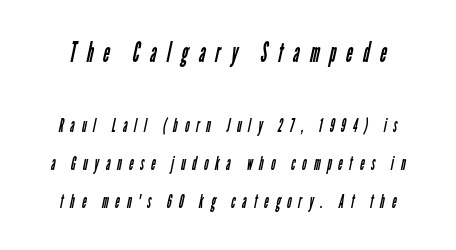
{"serif": "no", "bold": "no", "weight": "regular", "width": "condensed", "stroke_contrast": "low", "x_height": "medium", "monospaced": "no", "underline": "no", "line_spacing": "loose", "line_spacing_ratio": 2.01, "letter_spacing": "wide", "letter_spacing_em": 0.37, "larger_block": "first", "size_ratio": 1.47, "glyph_px": 28}
